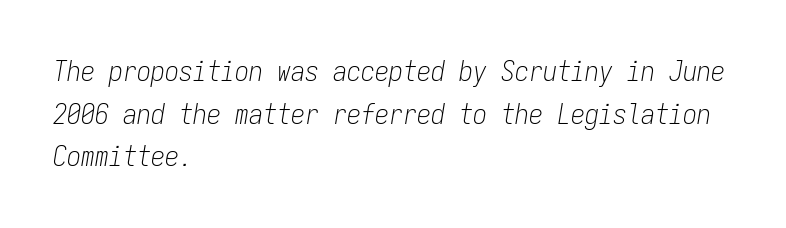
The image shows 28 px light, condensed type, italic (leaning right), monospaced; set left-aligned, normal line spacing (1.52x), normal letter spacing, not underlined; low stroke contrast and a medium x-height.
